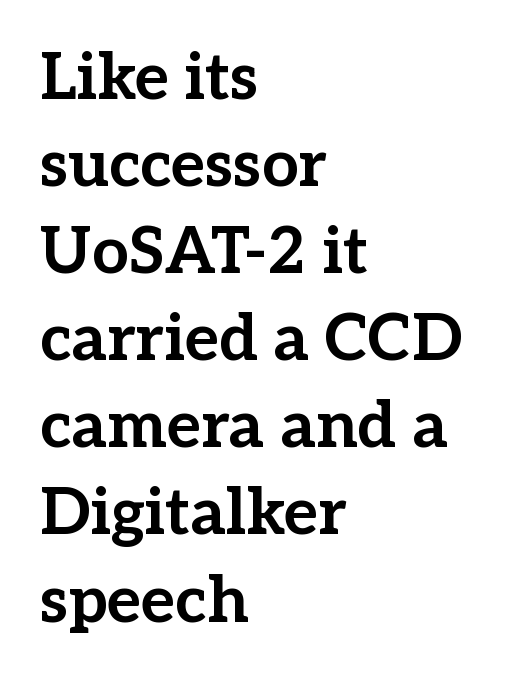
{"serif": "yes", "italic": "no", "bold": "yes", "weight": "bold", "width": "normal", "stroke_contrast": "low", "x_height": "medium", "monospaced": "no", "underline": "no", "align": "left", "line_spacing": "normal", "line_spacing_ratio": 1.34, "letter_spacing": "normal", "letter_spacing_em": 0.0, "glyph_px": 65}
